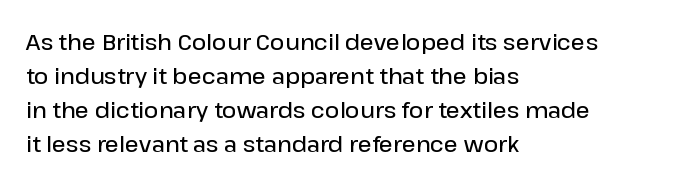
Q: Is the text bold? A: Semi-bold.
Q: Is the text italic (slanted)? A: No, it is upright.
Q: Is the text underlined? A: No.
Q: How is the paragraph aligned? A: Left-aligned.
Q: Is the spacing between letters normal or unusually wide? A: Normal.
Q: Is the spacing between lines tight, normal or loose? A: Normal.
